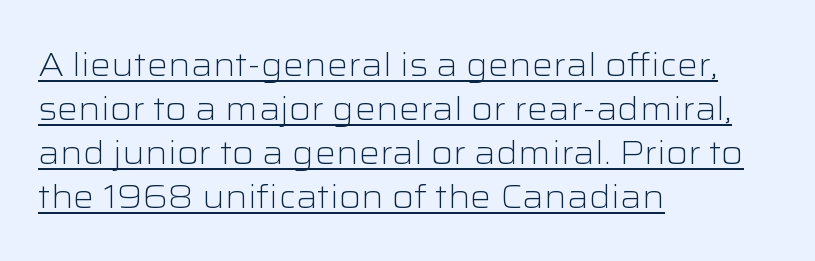
{"serif": "no", "italic": "no", "bold": "no", "weight": "light", "width": "wide", "stroke_contrast": "low", "x_height": "medium", "monospaced": "no", "underline": "yes", "align": "left", "line_spacing": "normal", "line_spacing_ratio": 1.33, "letter_spacing": "normal", "letter_spacing_em": 0.0, "glyph_px": 33}
